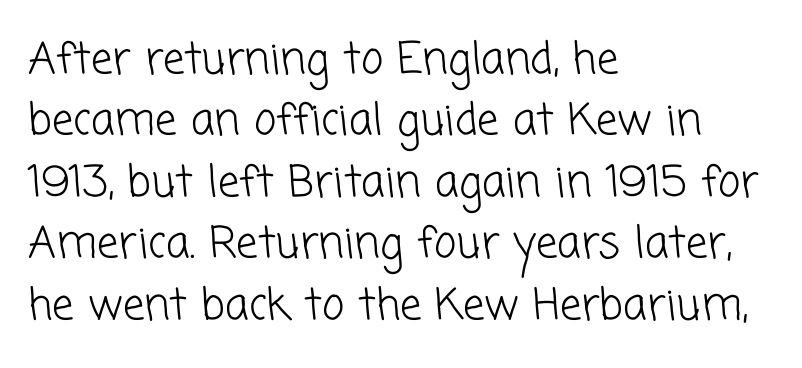
The image shows 43 px light sans-serif type; set left-aligned, normal line spacing (1.43x), normal letter spacing, not underlined; low stroke contrast and a medium x-height.
